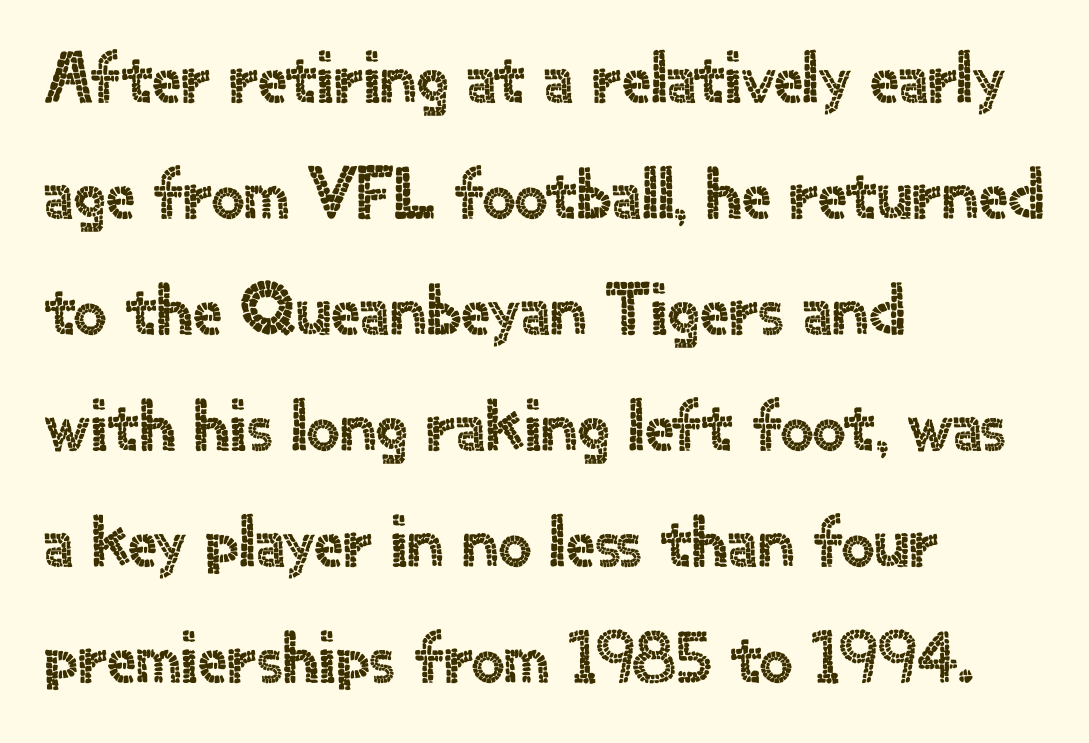
Q: Is the text italic (slanted)? A: No, it is upright.
Q: Is the typeface a serif or a sans-serif typeface? A: Sans-serif.
Q: Is the text underlined? A: No.
Q: How is the paragraph aligned? A: Left-aligned.
Q: Is the spacing between letters normal or unusually wide? A: Normal.
Q: Is the spacing between lines tight, normal or loose? A: Normal.
Q: Width (condensed, normal, or wide)? A: Normal.
Q: x-height? A: Small.
Q: Monospaced? A: No.
